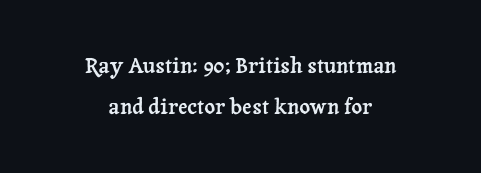
{"italic": "no", "underline": "no", "align": "center", "line_spacing": "loose", "line_spacing_ratio": 1.93, "letter_spacing": "normal", "letter_spacing_em": 0.0, "glyph_px": 21}
